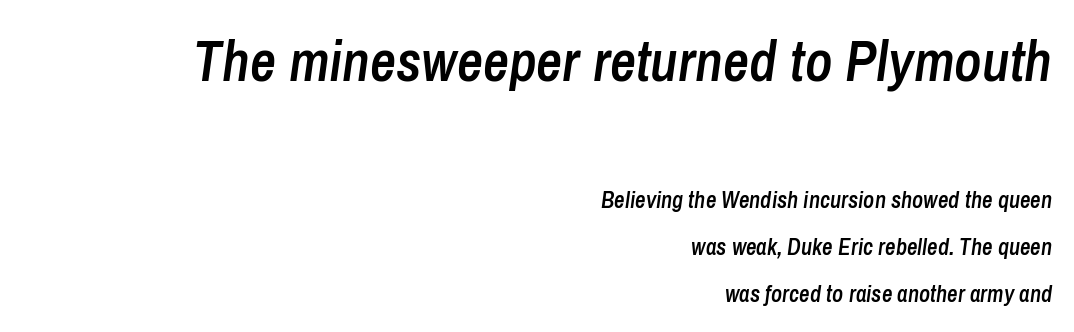
Look at the tracking — it's just the regular setting, nothing added. The face used here is proportionally spaced, like ordinary book or web type. Airy leading. Every letter is mildly thick-stroked: semibold rather than bold. This sample uses an oblique cut, with every glyph tilted off the vertical.
